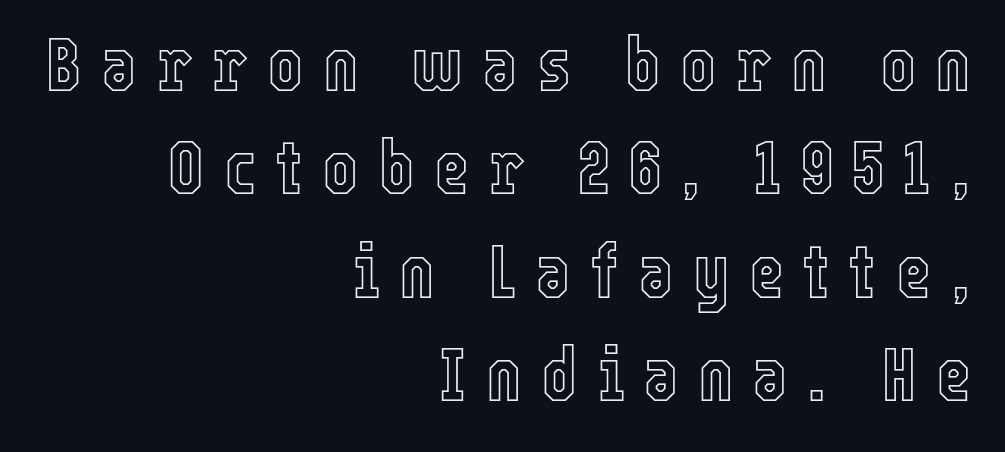
Each word looks stretched out because of the extra space between its letters. Every character sits straight up, as roman type does. This rendering uses right alignment, leaving the left contour irregular. Check under the words: just untouched page. The passage shown stacks its lines at a standard gap. Each letter keeps its own natural width here, so spacing adapts to shape.
